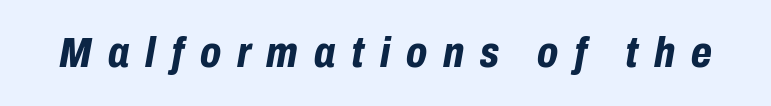
Q: Is the text bold? A: Yes.
Q: Is the text italic (slanted)? A: Yes, it leans right by about 10 degrees.
Q: Is the text underlined? A: No.
Q: Is the spacing between letters normal or unusually wide? A: Unusually wide.
Q: Width (condensed, normal, or wide)? A: Condensed.
Q: Stroke contrast? A: Low.
Q: x-height? A: Medium.
Q: Monospaced? A: No.
